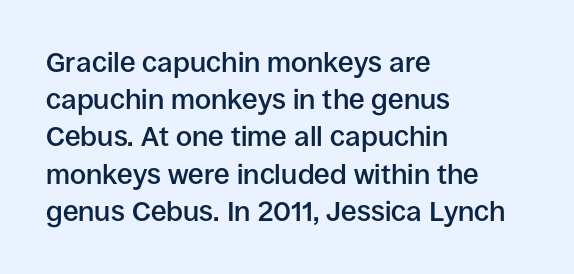
Q: Is the text bold? A: Semi-bold.
Q: Is the text italic (slanted)? A: No, it is upright.
Q: Is the typeface a serif or a sans-serif typeface? A: Sans-serif.
Q: Is the text underlined? A: No.
Q: How is the paragraph aligned? A: Left-aligned.
Q: Is the spacing between letters normal or unusually wide? A: Normal.
Q: Is the spacing between lines tight, normal or loose? A: Normal.
Q: Width (condensed, normal, or wide)? A: Normal.
Q: Stroke contrast? A: Low.
Q: x-height? A: Large.
Q: Monospaced? A: No.
